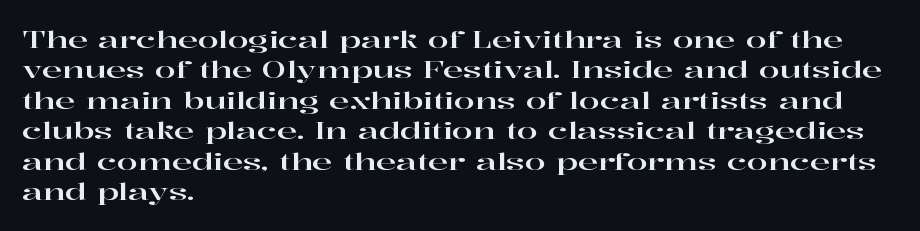
{"italic": "no", "underline": "no", "align": "left", "line_spacing": "normal", "line_spacing_ratio": 1.27, "letter_spacing": "normal", "letter_spacing_em": 0.0, "glyph_px": 24}
